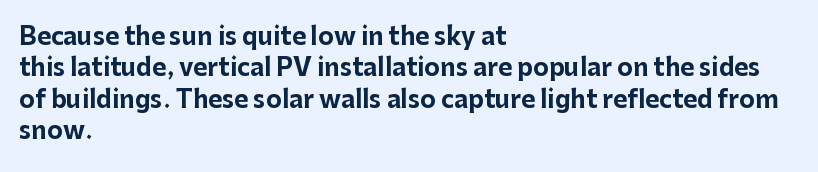
The image shows 24 px bold type, upright; set left-aligned, normal line spacing (1.31x), normal letter spacing, not underlined.
